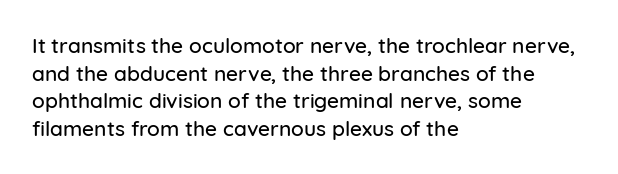
Q: Is the text italic (slanted)? A: No, it is upright.
Q: Is the text underlined? A: No.
Q: How is the paragraph aligned? A: Left-aligned.
Q: Is the spacing between letters normal or unusually wide? A: Normal.
Q: Is the spacing between lines tight, normal or loose? A: Normal.
